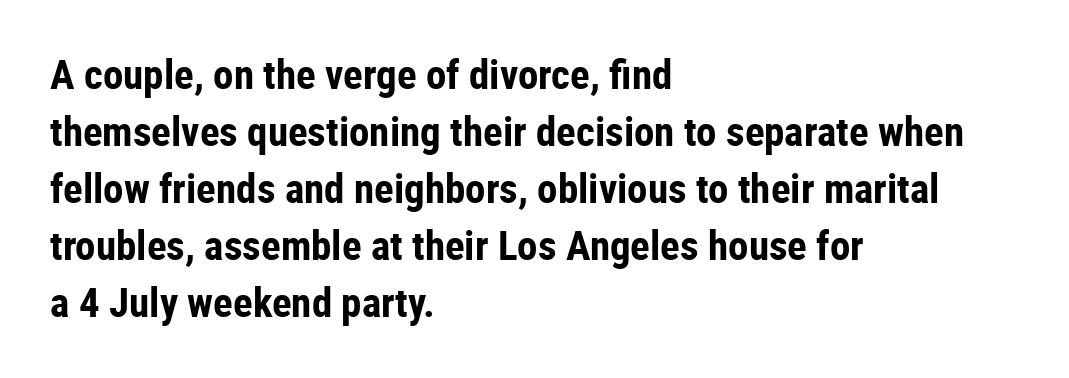
{"serif": "no", "italic": "no", "bold": "yes", "weight": "bold", "width": "condensed", "stroke_contrast": "low", "x_height": "medium", "monospaced": "no", "underline": "no", "align": "left", "line_spacing": "normal", "line_spacing_ratio": 1.39, "letter_spacing": "normal", "letter_spacing_em": 0.0, "glyph_px": 41}
